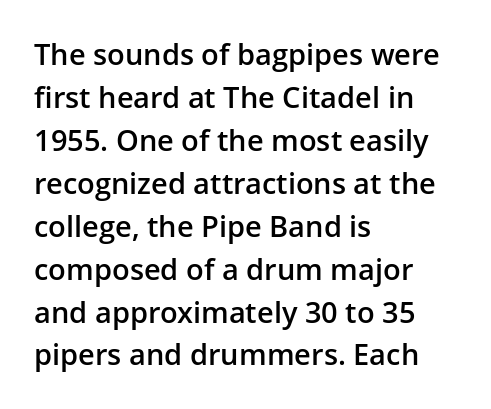
Anything drawn beneath the words? Only blank space. Serifs: no, the terminals of the letterforms are clean. These lines were composed using upright roman letters. Vertical spacing — default. The face used here is a semibold: visibly heavier than regular, lighter than bold.
